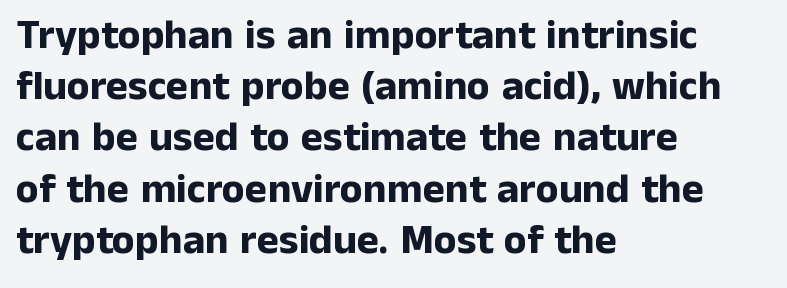
{"serif": "no", "italic": "no", "bold": "yes", "weight": "bold", "width": "normal", "stroke_contrast": "low", "x_height": "medium", "monospaced": "no", "underline": "no", "align": "left", "line_spacing_ratio": 1.22, "letter_spacing": "normal", "letter_spacing_em": 0.0, "glyph_px": 42}
